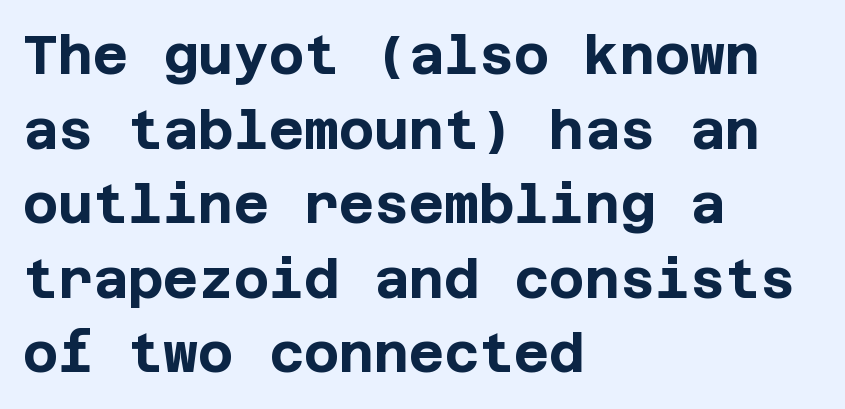
Q: Is the text bold? A: Yes.
Q: Is the text italic (slanted)? A: No, it is upright.
Q: Is the typeface a serif or a sans-serif typeface? A: Sans-serif.
Q: Is the text underlined? A: No.
Q: How is the paragraph aligned? A: Left-aligned.
Q: Is the spacing between letters normal or unusually wide? A: Normal.
Q: Is the spacing between lines tight, normal or loose? A: Normal.
Q: Width (condensed, normal, or wide)? A: Normal.
Q: Stroke contrast? A: Low.
Q: x-height? A: Large.
